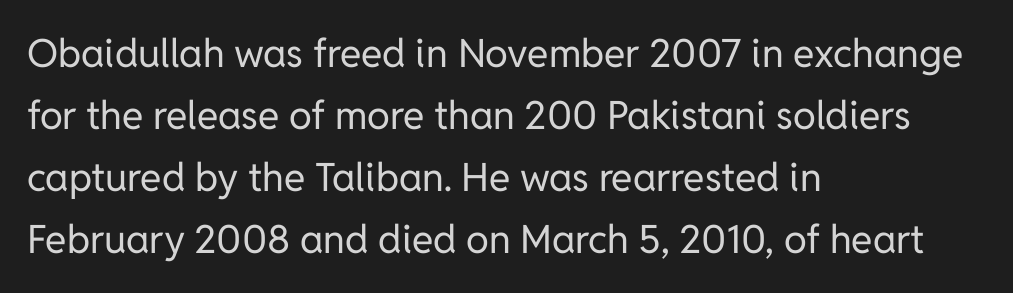
The image shows 39 px regular-weight sans-serif type, upright; set left-aligned, normal line spacing (1.59x), normal letter spacing, not underlined; low stroke contrast and a medium x-height.
